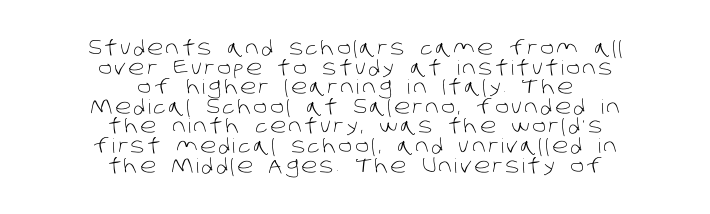
Q: Is the text bold? A: No.
Q: Is the text underlined? A: No.
Q: How is the paragraph aligned? A: Centered.
Q: Is the spacing between lines tight, normal or loose? A: Tight.
